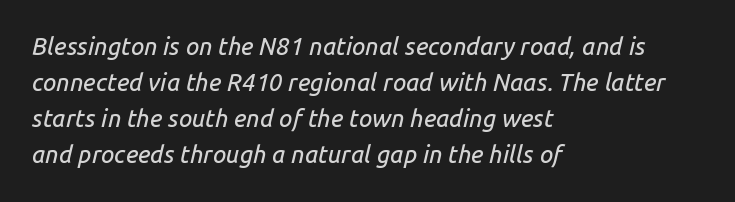
Q: Is the text italic (slanted)? A: Yes, it leans right by about 14 degrees.
Q: Is the text underlined? A: No.
Q: How is the paragraph aligned? A: Left-aligned.
Q: Is the spacing between letters normal or unusually wide? A: Normal.
Q: Is the spacing between lines tight, normal or loose? A: Normal.
